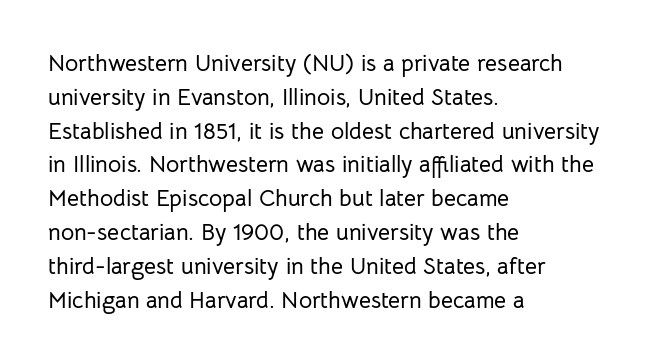
{"italic": "no", "underline": "no", "align": "left", "line_spacing": "normal", "line_spacing_ratio": 1.47, "letter_spacing": "normal", "letter_spacing_em": 0.0, "glyph_px": 23}
